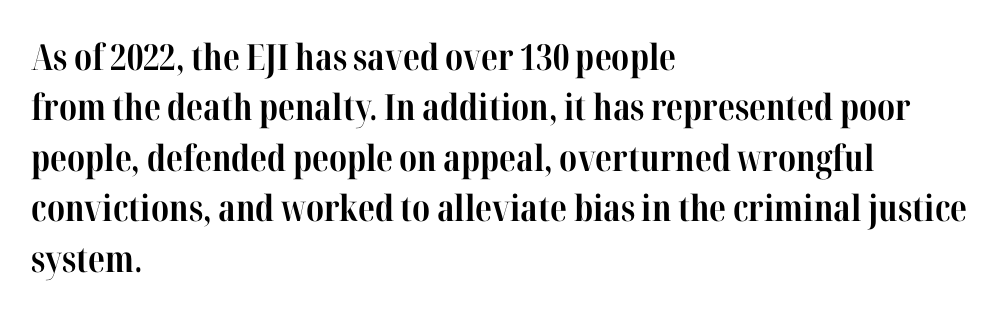
Q: Is the text bold? A: Yes.
Q: Is the text italic (slanted)? A: No, it is upright.
Q: Is the typeface a serif or a sans-serif typeface? A: Serif.
Q: Is the text underlined? A: No.
Q: How is the paragraph aligned? A: Left-aligned.
Q: Is the spacing between letters normal or unusually wide? A: Normal.
Q: Is the spacing between lines tight, normal or loose? A: Normal.
Q: Width (condensed, normal, or wide)? A: Condensed.
Q: Stroke contrast? A: High.
Q: x-height? A: Medium.
Q: Monospaced? A: No.
